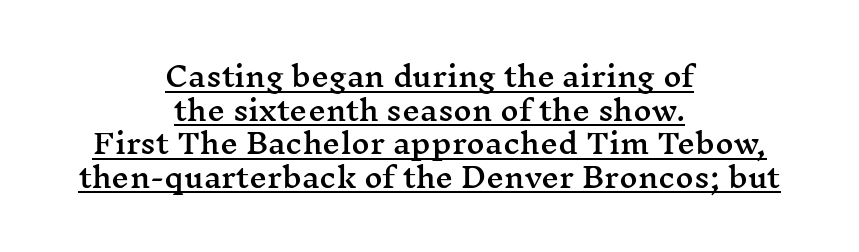
{"serif": "yes", "italic": "no", "width": "wide", "stroke_contrast": "medium", "x_height": "medium", "monospaced": "no", "underline": "yes", "align": "center", "line_spacing_ratio": 1.2, "letter_spacing": "normal", "letter_spacing_em": 0.0, "glyph_px": 28}
